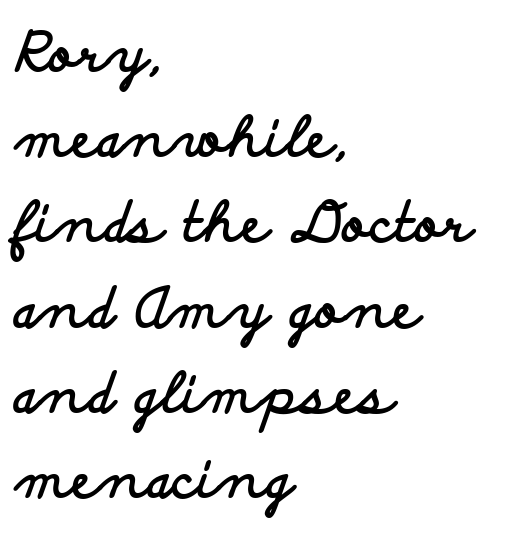
A normal amount of white space separates one row of letters from the next. Teacher's note: observe the even left margin — that is flush-left alignment. Looks like regular typesetting: each glyph gets only the width it needs. The letterforms sit shoulder to shoulder at normal distance. A dark, heavy texture on the line: the type is bold.
